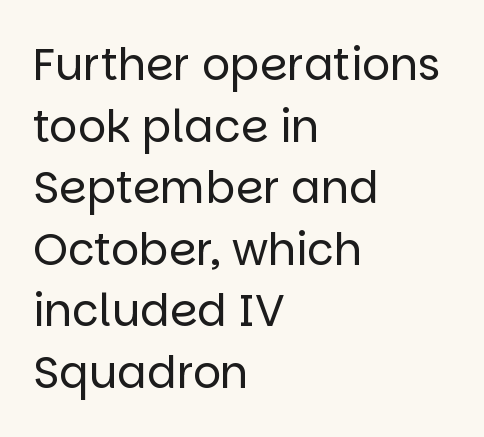
Every stem runs plumb, perpendicular to the baseline. Line starts are locked; line ends wander. Is this a sans? Yes — the strokes have no serifs. The letters sit at their default tracking, neither squeezed nor spread. This sample keeps an unexceptional amount of space between lines.
